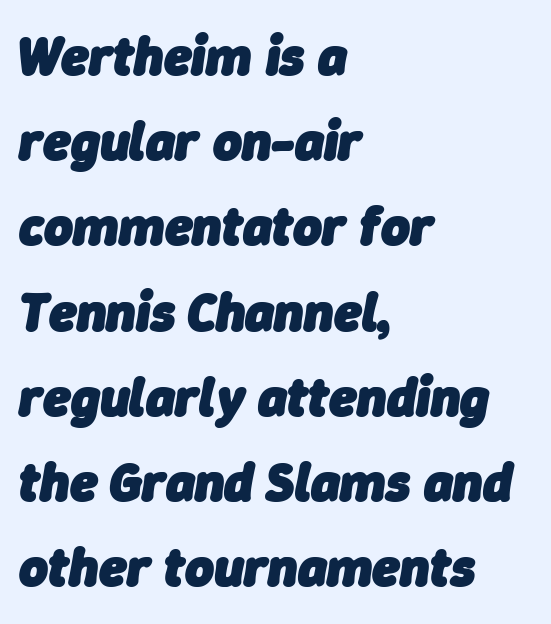
{"italic": "yes", "lean": "right", "slant_degrees": 9, "bold": "yes", "weight": "heavy", "width": "normal", "stroke_contrast": "low", "x_height": "medium", "monospaced": "no", "underline": "no", "align": "left", "line_spacing": "normal", "line_spacing_ratio": 1.55, "letter_spacing": "normal", "letter_spacing_em": 0.0, "glyph_px": 55}
